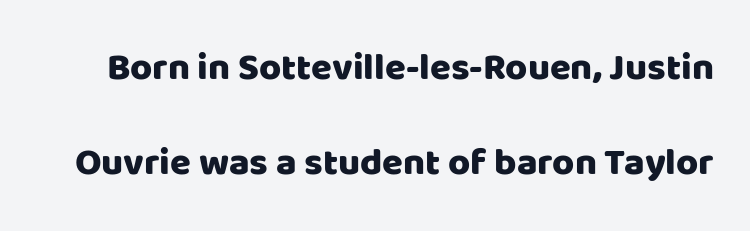
The image shows 38 px sans-serif type, upright; set loose line spacing (2.49x), normal letter spacing, not underlined; low stroke contrast and a large x-height.
